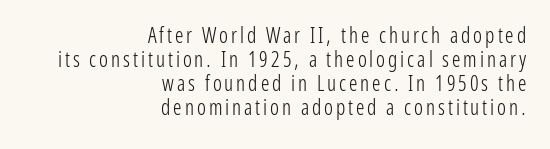
{"italic": "no", "bold": "no", "underline": "no", "align": "right", "line_spacing": "tight", "line_spacing_ratio": 1.15, "glyph_px": 21}
